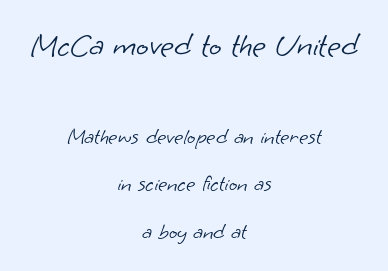
The first block has been scaled up relative to the second. Stroke thickness stays within the range of a standard reading face or lighter. Check the space under the baseline: it is left empty. Letter spacing: default.
